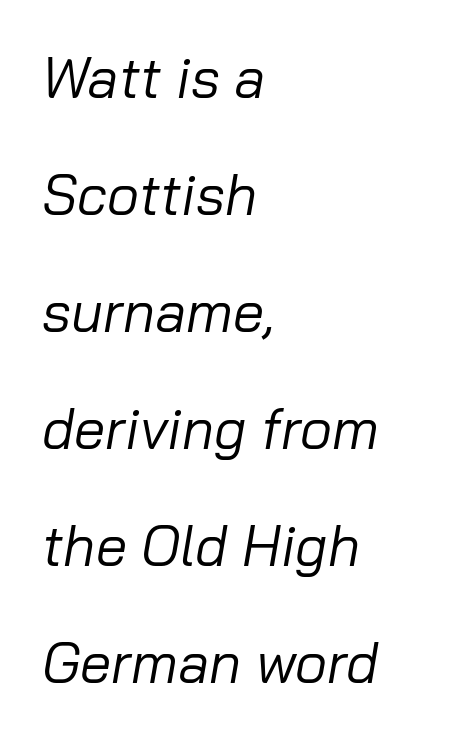
Q: Is the text bold? A: No.
Q: Is the text italic (slanted)? A: Yes, it leans right by about 10 degrees.
Q: Is the text underlined? A: No.
Q: How is the paragraph aligned? A: Left-aligned.
Q: Is the spacing between letters normal or unusually wide? A: Normal.
Q: Is the spacing between lines tight, normal or loose? A: Loose.
Q: Width (condensed, normal, or wide)? A: Normal.
Q: Stroke contrast? A: Low.
Q: x-height? A: Medium.
Q: Monospaced? A: No.
